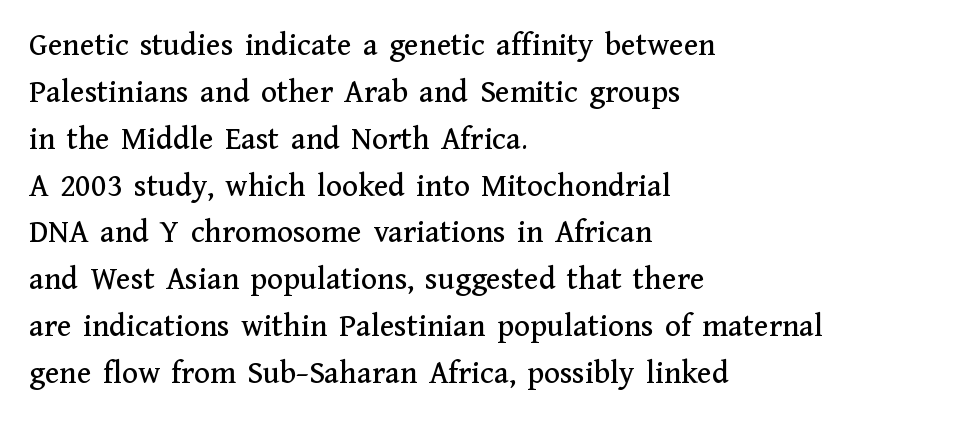
Posture: vertical. Horizontally, the lines are justified to the leading edge only. The block of text has a typical density, with ordinary space between rows. Little horizontal feet cap the strokes, marking this as serif type. Students, note that the glyphs here touch the page at normal intervals. Honestly, there is no underline to notice here at all.
